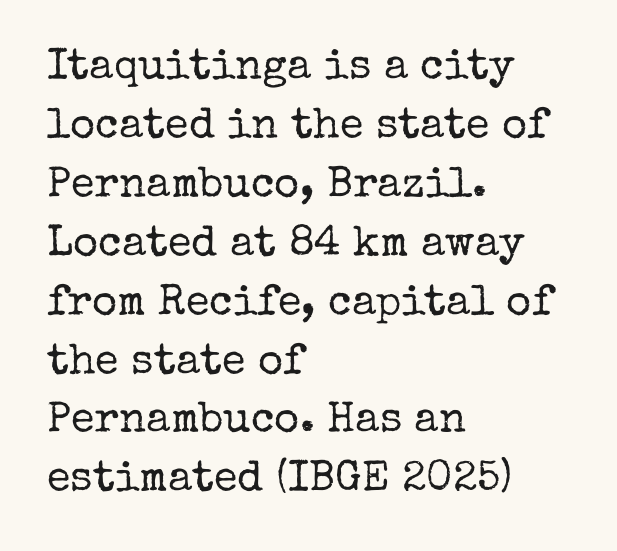
The image shows 43 px regular-weight serif type, upright; set left-aligned, normal line spacing (1.37x), normal letter spacing, not underlined; low stroke contrast and a medium x-height.
